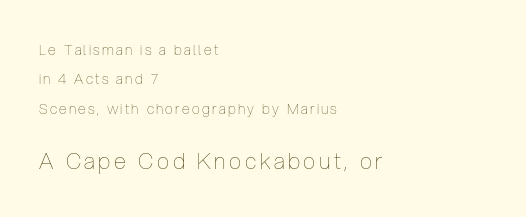
Q: Is the text bold? A: No.
Q: Is the text italic (slanted)? A: No, it is upright.
Q: Is the text underlined? A: No.
Q: How is the paragraph aligned? A: Left-aligned.
Q: Is the spacing between lines tight, normal or loose? A: Loose.
Q: Which block of text is set in a larger size, the first (top) or the second (bottom)? A: The second (bottom) one.
